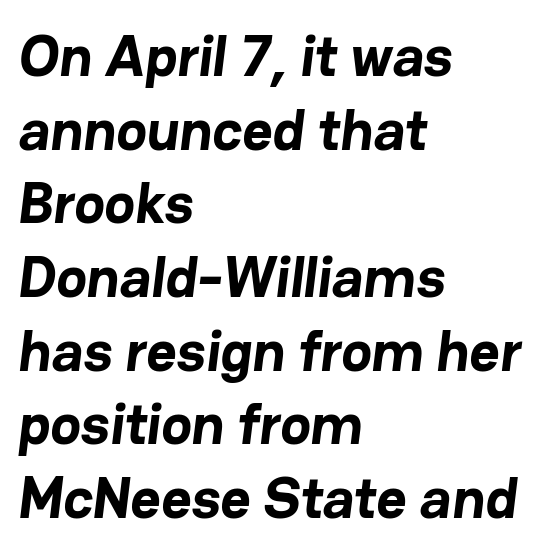
Q: Is the text bold? A: Yes.
Q: Is the typeface a serif or a sans-serif typeface? A: Sans-serif.
Q: Is the text underlined? A: No.
Q: How is the paragraph aligned? A: Left-aligned.
Q: Is the spacing between letters normal or unusually wide? A: Normal.
Q: Is the spacing between lines tight, normal or loose? A: Normal.
Q: Width (condensed, normal, or wide)? A: Normal.
Q: Stroke contrast? A: Low.
Q: x-height? A: Medium.
Q: Monospaced? A: No.
